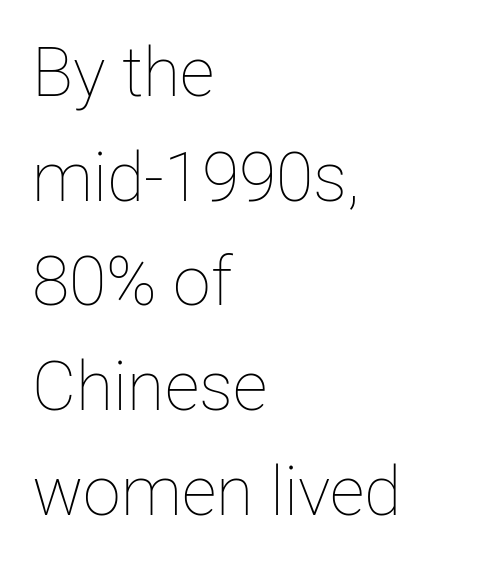
The image shows 68 px thin type, upright; set left-aligned, normal line spacing (1.54x), normal letter spacing, not underlined; low stroke contrast and a medium x-height.
